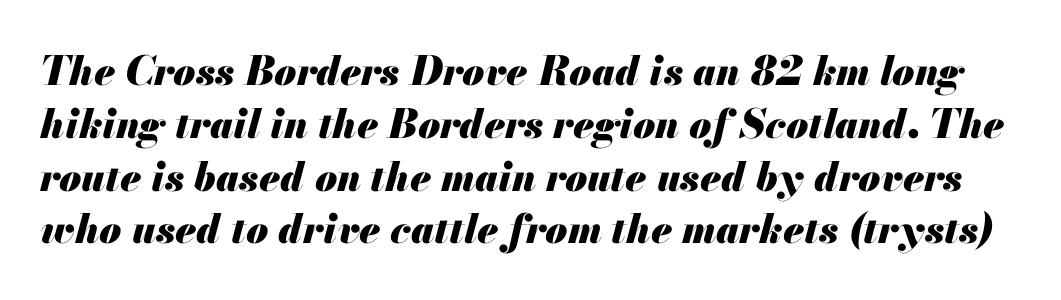
The image shows 40 px heavy type, italic (leaning right); set normal line spacing (1.32x), normal letter spacing, not underlined; medium stroke contrast and a small x-height.
